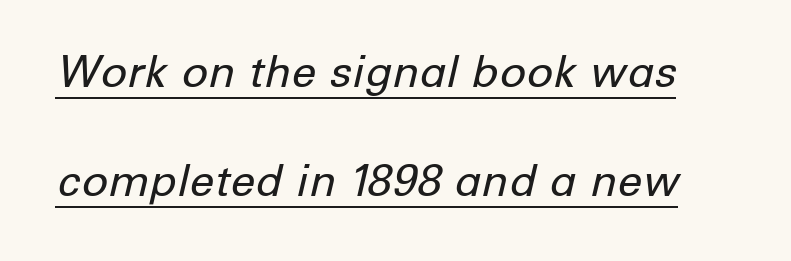
Q: Is the text bold? A: No.
Q: Is the text italic (slanted)? A: Yes, it leans right by about 12 degrees.
Q: Is the text underlined? A: Yes.
Q: Is the spacing between letters normal or unusually wide? A: Normal.
Q: Is the spacing between lines tight, normal or loose? A: Loose.
Q: Width (condensed, normal, or wide)? A: Normal.
Q: Stroke contrast? A: Low.
Q: x-height? A: Medium.
Q: Monospaced? A: No.
